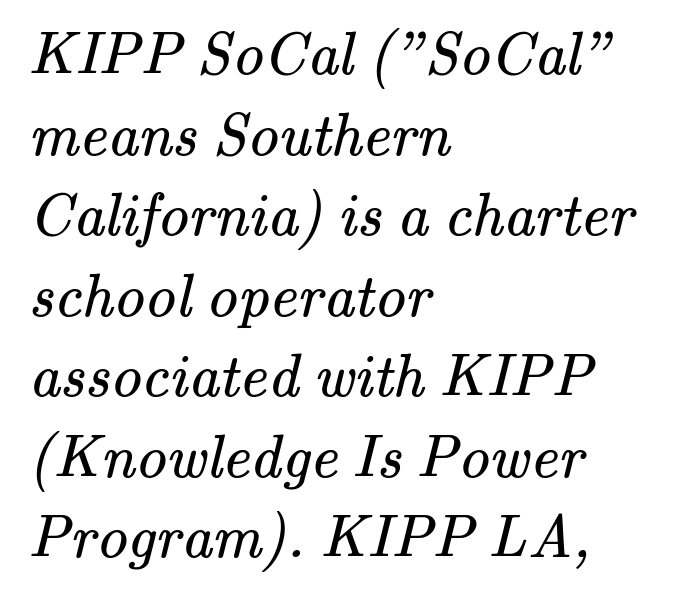
The image shows 61 px regular-weight serif type; set left-aligned, normal line spacing (1.32x), normal letter spacing, not underlined; medium stroke contrast and a small x-height.
